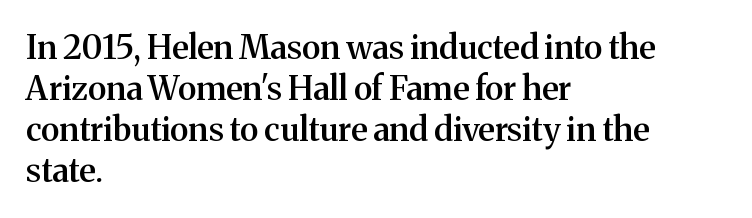
Q: Is the text bold? A: Semi-bold.
Q: Is the text italic (slanted)? A: No, it is upright.
Q: Is the typeface a serif or a sans-serif typeface? A: Serif.
Q: Is the text underlined? A: No.
Q: How is the paragraph aligned? A: Left-aligned.
Q: Is the spacing between letters normal or unusually wide? A: Normal.
Q: Width (condensed, normal, or wide)? A: Normal.
Q: Stroke contrast? A: Medium.
Q: x-height? A: Medium.
Q: Monospaced? A: No.
